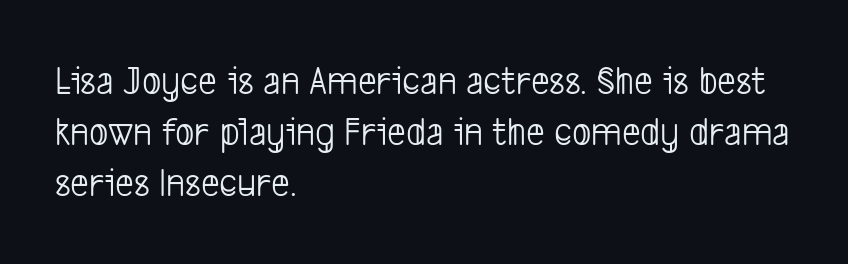
Anything drawn beneath the words? Only blank space. Teacher's note: observe the even left margin — that is flush-left alignment. No extra tracking has been applied to these lines. Horizontal bands of white between lines are of average thickness. Varying glyph widths throughout — classic text-font behaviour.
